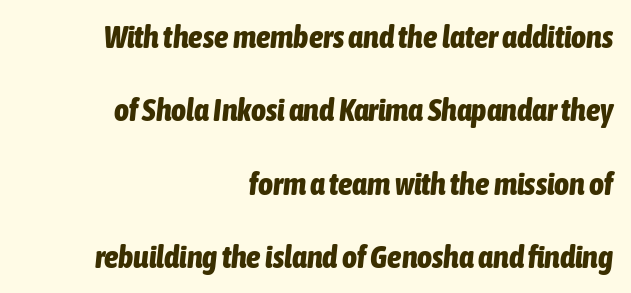
{"italic": "yes", "lean": "right", "slant_degrees": 6, "bold": "yes", "weight": "bold", "width": "condensed", "stroke_contrast": "low", "x_height": "medium", "monospaced": "no", "underline": "no", "align": "right", "line_spacing": "loose", "line_spacing_ratio": 2.29, "letter_spacing": "normal", "letter_spacing_em": 0.0, "glyph_px": 32}
